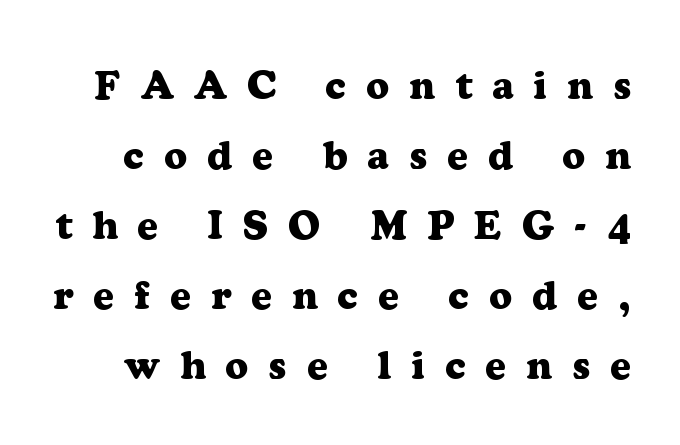
Q: Is the text bold? A: Yes.
Q: Is the text italic (slanted)? A: No, it is upright.
Q: Is the typeface a serif or a sans-serif typeface? A: Serif.
Q: Is the text underlined? A: No.
Q: Is the spacing between letters normal or unusually wide? A: Unusually wide.
Q: Width (condensed, normal, or wide)? A: Normal.
Q: Stroke contrast? A: Low.
Q: x-height? A: Medium.
Q: Monospaced? A: No.
